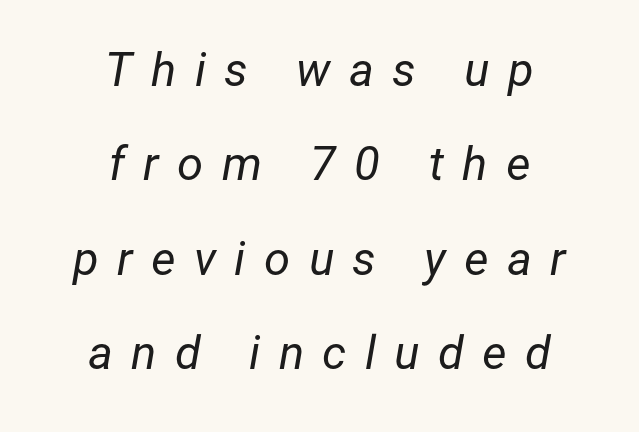
The image shows 47 px regular-weight type, italic (leaning right); set centered, loose line spacing (2.01x), unusually wide letter spacing (+0.39 em), not underlined; low stroke contrast and a medium x-height.
